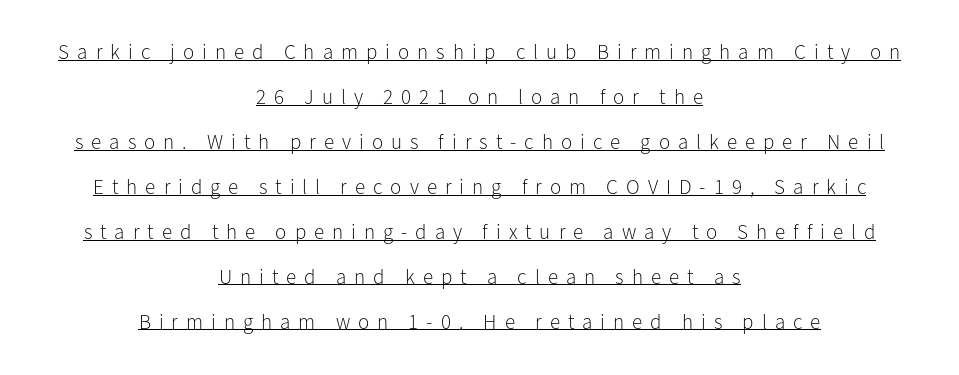
The image shows 21 px text type, upright; set centered, loose line spacing (2.14x), unusually wide letter spacing (+0.38 em), underlined.
